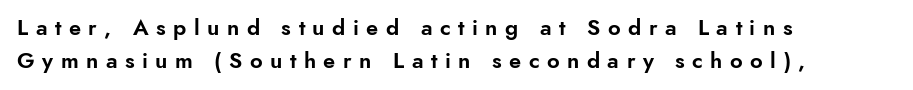
{"italic": "no", "underline": "no", "align": "left", "line_spacing": "normal", "line_spacing_ratio": 1.5, "letter_spacing": "wide", "letter_spacing_em": 0.34, "glyph_px": 22}
